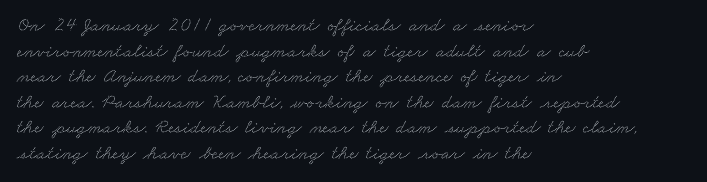
The image shows 20 px text type; set left-aligned, normal line spacing (1.28x), normal letter spacing, not underlined.
